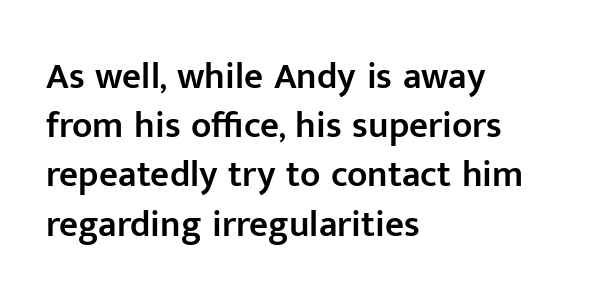
Italic? Not at all — the glyphs are vertical. Stroke thickness is moderately raised; the sample reads as semibold. Is there much room between lines? A standard amount, neither cramped nor airy. Compared with typical body copy, the letter spacing here is the same.
